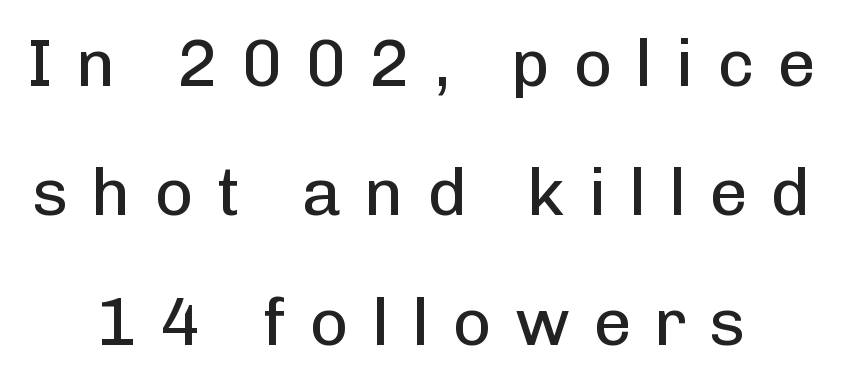
The image shows 67 px regular-weight sans-serif type, upright; set loose line spacing (1.93x), unusually wide letter spacing (+0.34 em), not underlined; low stroke contrast and a medium x-height.
